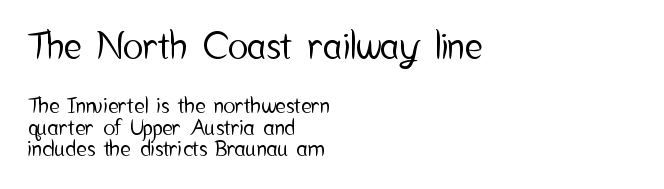
The image shows 38 px condensed sans-serif type, upright; set left-aligned, tight line spacing (0.97x), normal letter spacing, not underlined; the first (top) block is 1.73x larger; low stroke contrast and a medium x-height.
